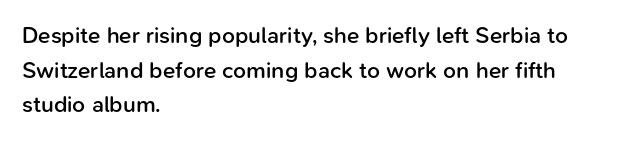
{"italic": "no", "bold": "semi", "underline": "no", "align": "left", "line_spacing": "normal", "line_spacing_ratio": 1.51, "letter_spacing": "normal", "letter_spacing_em": 0.0, "glyph_px": 23}
